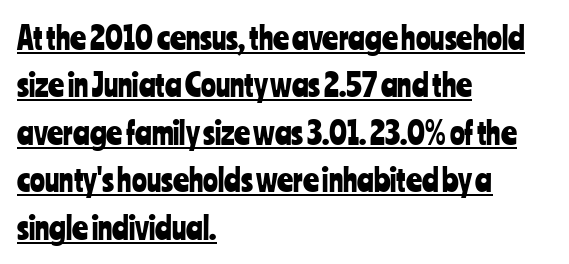
The image shows 31 px condensed sans-serif type, upright; set left-aligned, normal line spacing (1.53x), normal letter spacing, underlined; low stroke contrast and a medium x-height.
